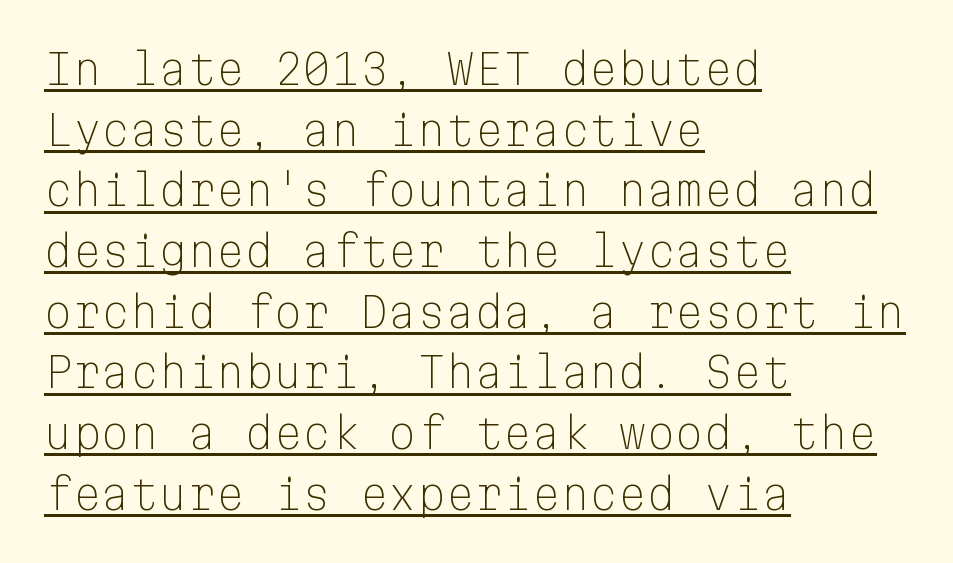
This is sans-serif lettering, the kind often seen on screens and signage. Every character sits straight up, as roman type does. Each letter, wide or thin by design, is forced into the same width here. Students, observe: this is what conventionally led text looks like.
